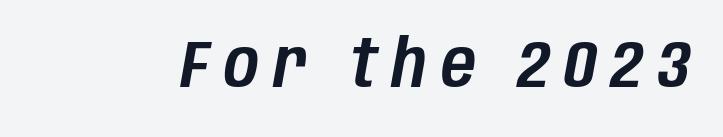
A typesetter would call this heavily tracked-out type. Each row of text sits above clean, open space. The passage shown is typed in a proportional face where columns would drift. When letters slant like this, we call the style italic.
